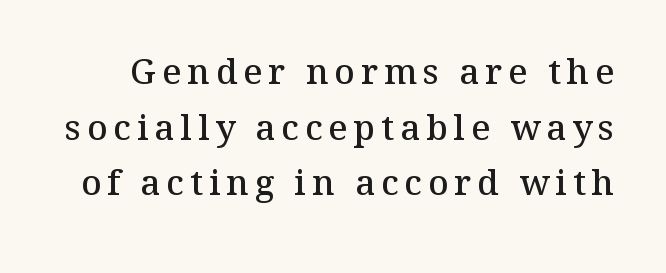
This is the regular roman posture of the typeface. The font family rendered here belongs to the serif group. The rendering uses natural spacing where letterforms have individual widths. How would I describe the line gaps? Plain and ordinary. A semibold gives these letters moderate extra thickness, short of bold.
